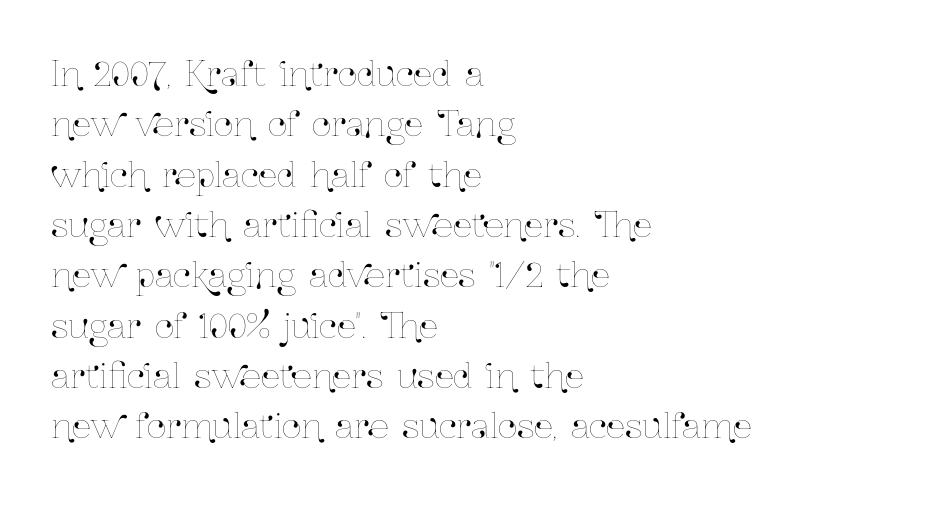
The zone under the glyphs is completely vacant. The lines are quadded left. No italicization has been applied; the sample stays upright. Regular leading.
